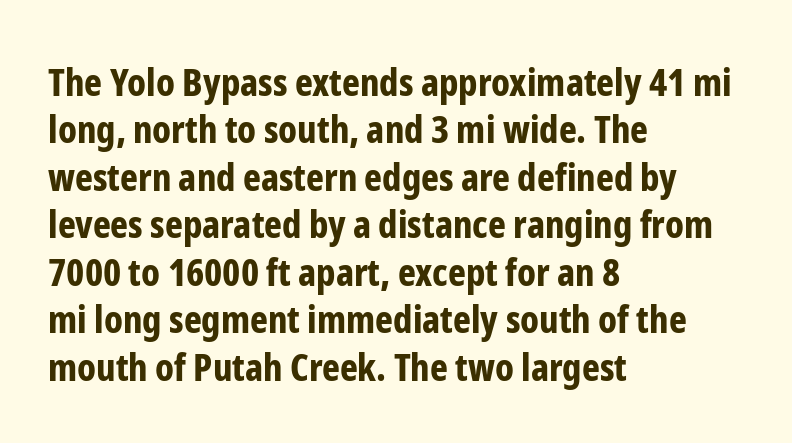
Q: Is the text bold? A: Yes.
Q: Is the text italic (slanted)? A: No, it is upright.
Q: Is the typeface a serif or a sans-serif typeface? A: Sans-serif.
Q: Is the text underlined? A: No.
Q: How is the paragraph aligned? A: Left-aligned.
Q: Is the spacing between letters normal or unusually wide? A: Normal.
Q: Is the spacing between lines tight, normal or loose? A: Normal.
Q: Width (condensed, normal, or wide)? A: Condensed.
Q: Stroke contrast? A: Low.
Q: x-height? A: Medium.
Q: Monospaced? A: No.
